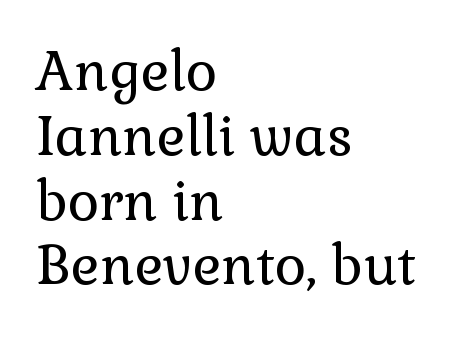
{"serif": "yes", "italic": "no", "bold": "no", "weight": "regular", "width": "normal", "stroke_contrast": "low", "x_height": "medium", "monospaced": "no", "underline": "no", "align": "left", "line_spacing_ratio": 1.2, "letter_spacing": "normal", "letter_spacing_em": 0.0, "glyph_px": 54}
